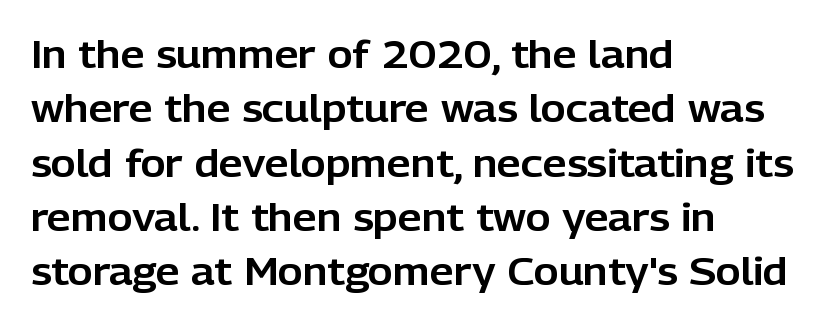
The image shows 38 px sans-serif type, upright; set left-aligned, normal line spacing (1.43x), normal letter spacing, not underlined; low stroke contrast and a medium x-height.
